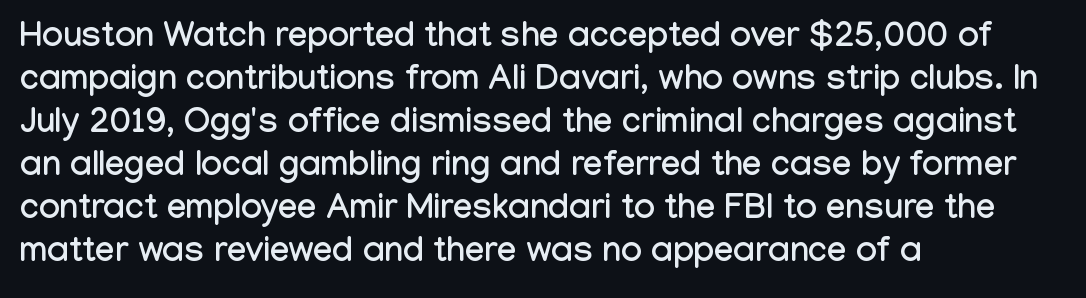
The image shows 35 px condensed sans-serif type, upright; set left-aligned, line spacing 1.23x, normal letter spacing, not underlined; low stroke contrast and a medium x-height.
